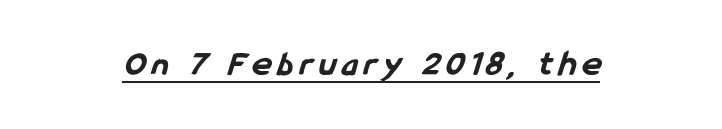
Unlike a traditional serif, this face leaves its strokes unadorned. This sample has the flowing, uneven cadence of proportional lettering. The letters are bold, with thick, heavy strokes. Quick note: underline on.
